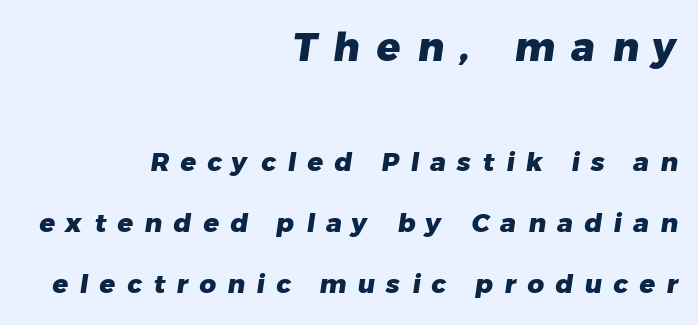
This layout puts the oversized block above and the modest block below. The rendering shows plain stroke endings on the letterforms — a sans-serif design. The words here are not underlined. Vertically, the passage feels expansive, rows floating well apart. In CSS terms this would be text-align: right. Is the letter spacing exaggerated? Yes — the characters are pushed far apart.
